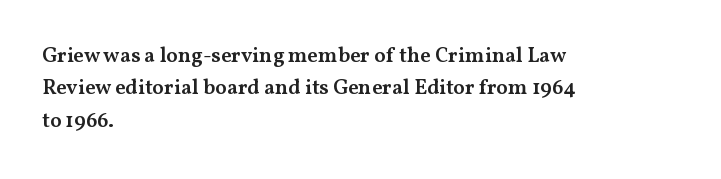
Q: Is the text bold? A: Semi-bold.
Q: Is the text italic (slanted)? A: No, it is upright.
Q: Is the text underlined? A: No.
Q: How is the paragraph aligned? A: Left-aligned.
Q: Is the spacing between letters normal or unusually wide? A: Normal.
Q: Is the spacing between lines tight, normal or loose? A: Normal.
